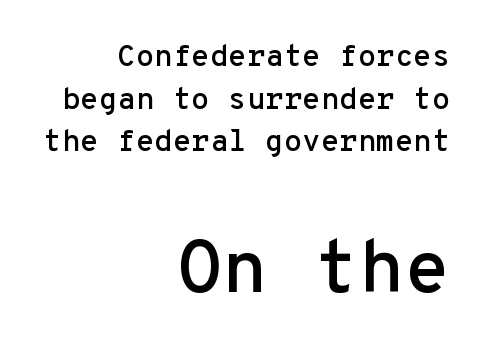
Q: Is the text italic (slanted)? A: No, it is upright.
Q: Is the typeface a serif or a sans-serif typeface? A: Sans-serif.
Q: Is the text underlined? A: No.
Q: How is the paragraph aligned? A: Right-aligned.
Q: Is the spacing between letters normal or unusually wide? A: Normal.
Q: Is the spacing between lines tight, normal or loose? A: Normal.
Q: Which block of text is set in a larger size, the first (top) or the second (bottom)? A: The second (bottom) one.
Q: Width (condensed, normal, or wide)? A: Normal.
Q: Stroke contrast? A: Low.
Q: x-height? A: Medium.
Q: Monospaced? A: Yes.
